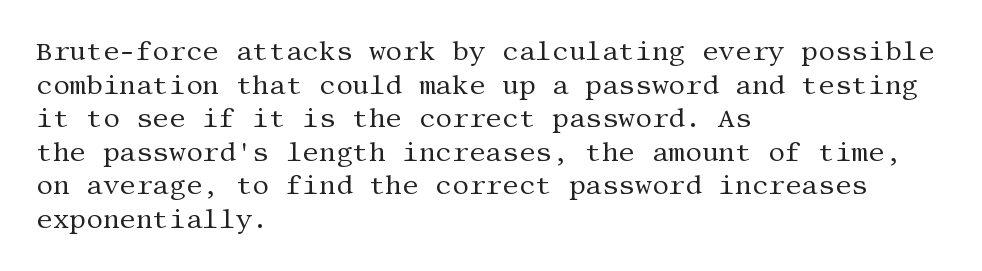
The image shows 26 px text type, upright; set left-aligned, normal line spacing (1.29x), normal letter spacing, not underlined.
